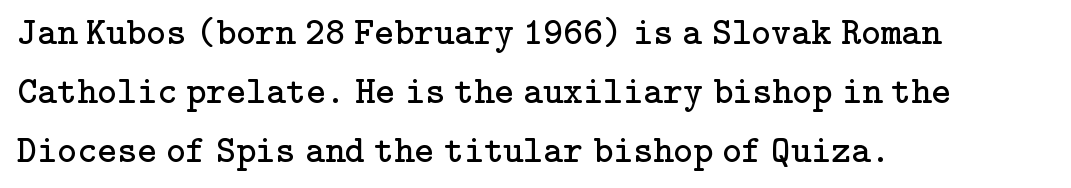
The glyphs in this specimen are seriffed. The lettering stays uniformly vertical, giving the passage a roman look. The lines are quadded left. The face looks like a standard text weight, possibly lighter.
